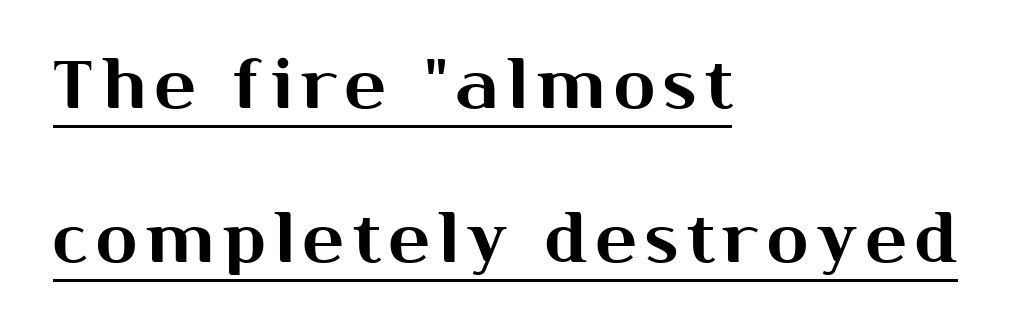
The image shows 68 px sans-serif type, upright; set left-aligned, loose line spacing (2.27x), underlined; medium stroke contrast and a medium x-height.
